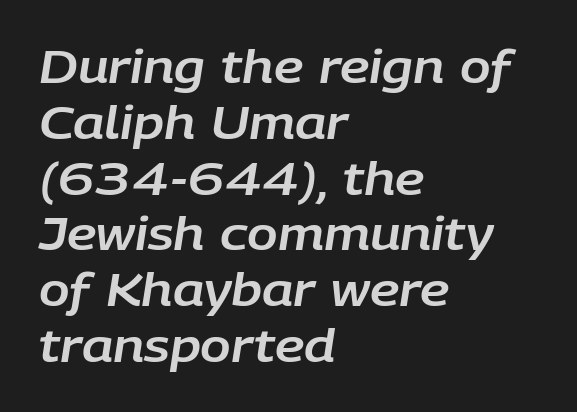
Q: Is the text italic (slanted)? A: Yes, it leans right by about 9 degrees.
Q: Is the text underlined? A: No.
Q: How is the paragraph aligned? A: Left-aligned.
Q: Is the spacing between letters normal or unusually wide? A: Normal.
Q: Width (condensed, normal, or wide)? A: Normal.
Q: Stroke contrast? A: Low.
Q: x-height? A: Large.
Q: Monospaced? A: No.
